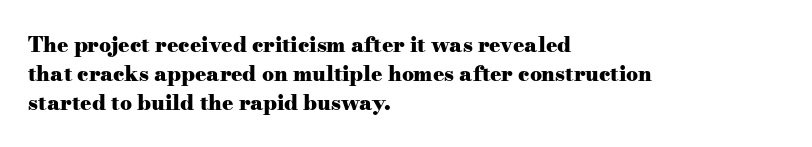
Q: Is the text bold? A: Yes.
Q: Is the text italic (slanted)? A: No, it is upright.
Q: Is the text underlined? A: No.
Q: How is the paragraph aligned? A: Left-aligned.
Q: Is the spacing between letters normal or unusually wide? A: Normal.
Q: Is the spacing between lines tight, normal or loose? A: Normal.
